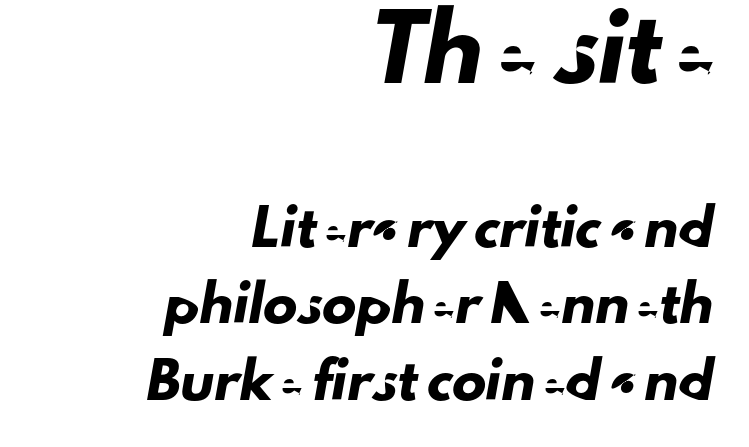
{"serif": "no", "width": "normal", "stroke_contrast": "low", "x_height": "small", "monospaced": "no", "underline": "no", "align": "right", "line_spacing": "loose", "line_spacing_ratio": 2.25, "letter_spacing": "normal", "letter_spacing_em": 0.0, "larger_block": "first", "size_ratio": 1.76, "glyph_px": 60}
